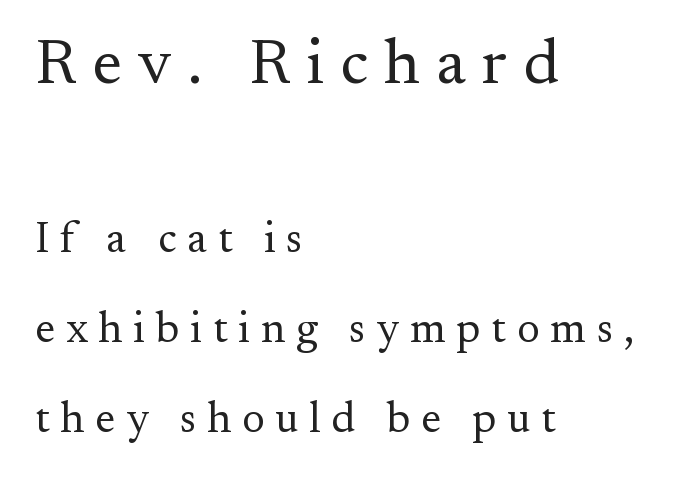
{"serif": "yes", "italic": "no", "bold": "no", "weight": "regular", "width": "normal", "stroke_contrast": "medium", "x_height": "small", "monospaced": "no", "underline": "no", "align": "left", "line_spacing": "loose", "line_spacing_ratio": 2.09, "letter_spacing": "wide", "letter_spacing_em": 0.25, "larger_block": "first", "size_ratio": 1.49, "glyph_px": 64}
